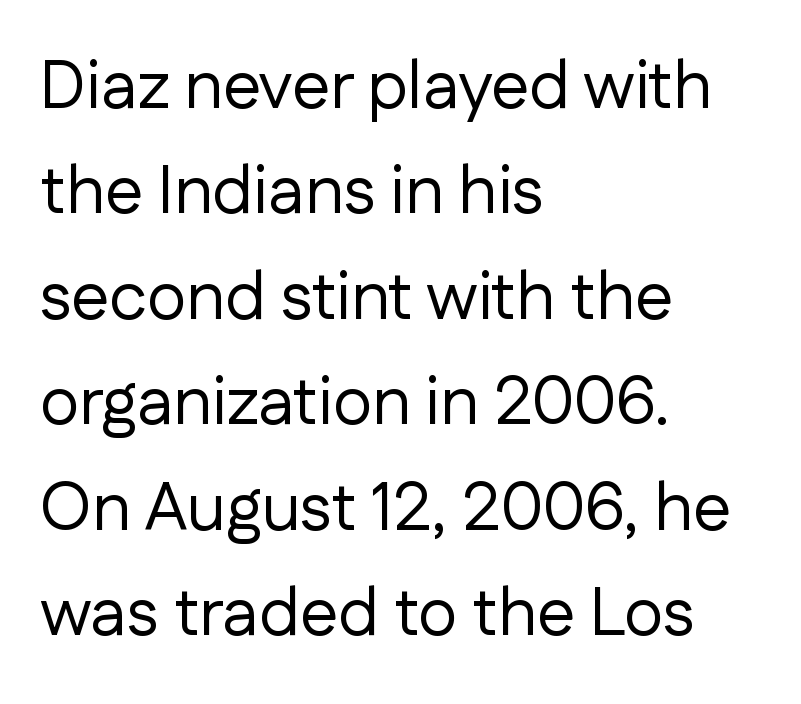
{"serif": "no", "italic": "no", "bold": "no", "weight": "regular", "width": "normal", "stroke_contrast": "low", "x_height": "medium", "monospaced": "no", "underline": "no", "align": "left", "line_spacing": "normal", "line_spacing_ratio": 1.55, "letter_spacing": "normal", "letter_spacing_em": 0.0, "glyph_px": 68}
